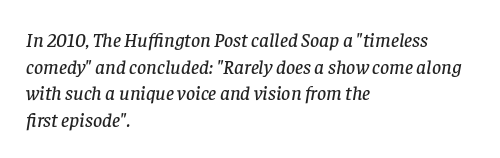
Q: Is the text italic (slanted)? A: Yes, it leans right by about 8 degrees.
Q: Is the text underlined? A: No.
Q: How is the paragraph aligned? A: Left-aligned.
Q: Is the spacing between letters normal or unusually wide? A: Normal.
Q: Is the spacing between lines tight, normal or loose? A: Normal.
